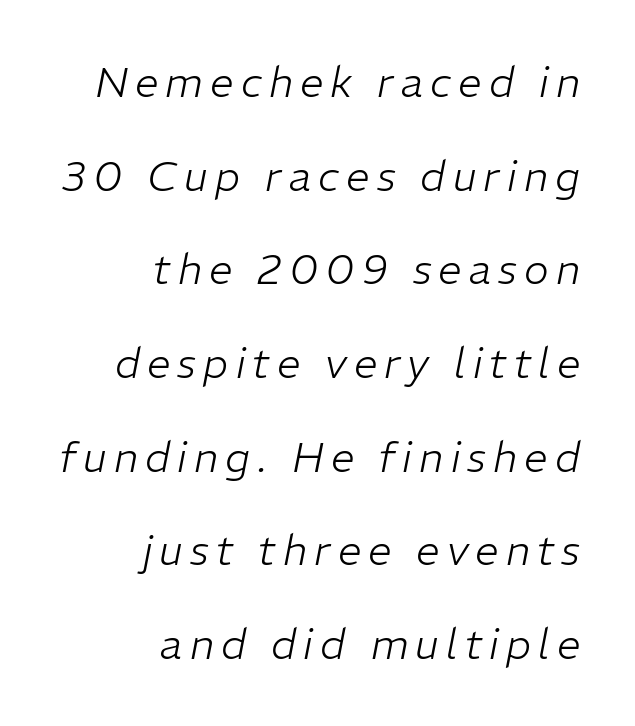
{"italic": "yes", "lean": "right", "slant_degrees": 11, "bold": "no", "weight": "light", "width": "normal", "stroke_contrast": "low", "x_height": "medium", "monospaced": "no", "underline": "no", "align": "right", "line_spacing": "loose", "line_spacing_ratio": 2.23, "glyph_px": 42}
